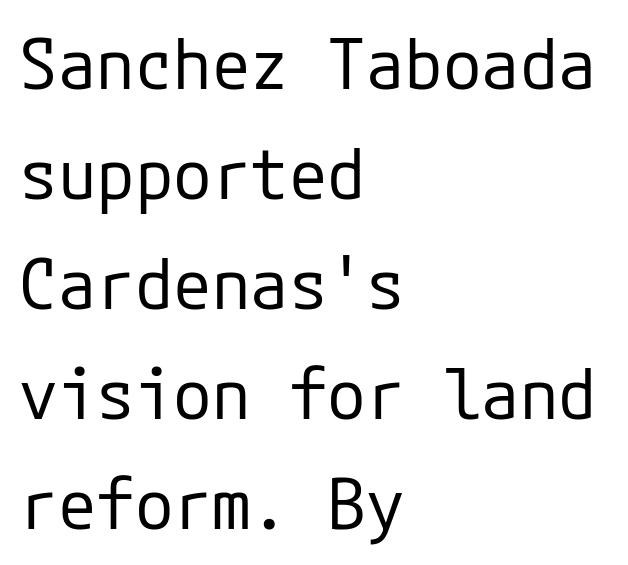
The specimen reads as upright at a glance. The paragraph shown leans on its left margin. The letters sit at their default tracking, neither squeezed nor spread. Counters stay open thanks to moderate or lighter strokes. Type style note: lacks serifs. Words float on clear page, feet unadorned.
